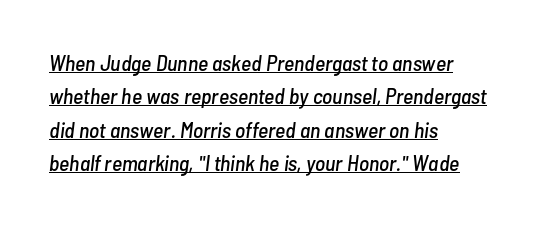
{"italic": "yes", "lean": "right", "slant_degrees": 7, "underline": "yes", "align": "left", "line_spacing": "normal", "line_spacing_ratio": 1.52, "letter_spacing": "normal", "letter_spacing_em": 0.0, "glyph_px": 22}
